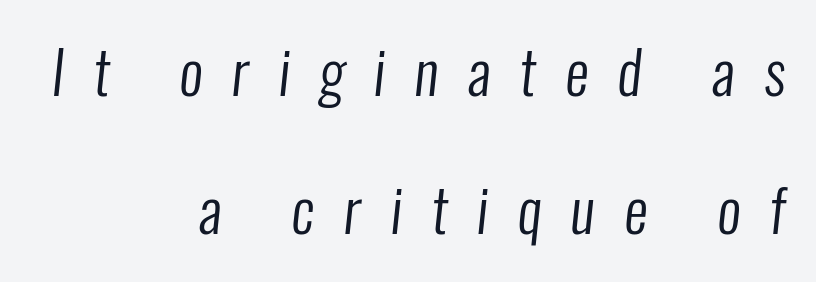
Q: Is the text bold? A: No.
Q: Is the typeface a serif or a sans-serif typeface? A: Sans-serif.
Q: Is the text underlined? A: No.
Q: How is the paragraph aligned? A: Right-aligned.
Q: Is the spacing between letters normal or unusually wide? A: Unusually wide.
Q: Is the spacing between lines tight, normal or loose? A: Loose.
Q: Width (condensed, normal, or wide)? A: Condensed.
Q: Stroke contrast? A: Low.
Q: x-height? A: Medium.
Q: Monospaced? A: No.
